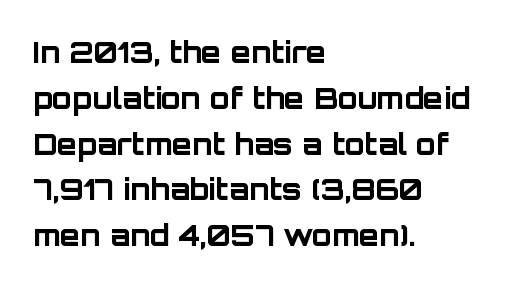
Q: Is the text bold? A: Yes.
Q: Is the text italic (slanted)? A: No, it is upright.
Q: Is the typeface a serif or a sans-serif typeface? A: Sans-serif.
Q: Is the text underlined? A: No.
Q: How is the paragraph aligned? A: Left-aligned.
Q: Is the spacing between letters normal or unusually wide? A: Normal.
Q: Is the spacing between lines tight, normal or loose? A: Normal.
Q: Width (condensed, normal, or wide)? A: Normal.
Q: Stroke contrast? A: Low.
Q: x-height? A: Large.
Q: Monospaced? A: No.
